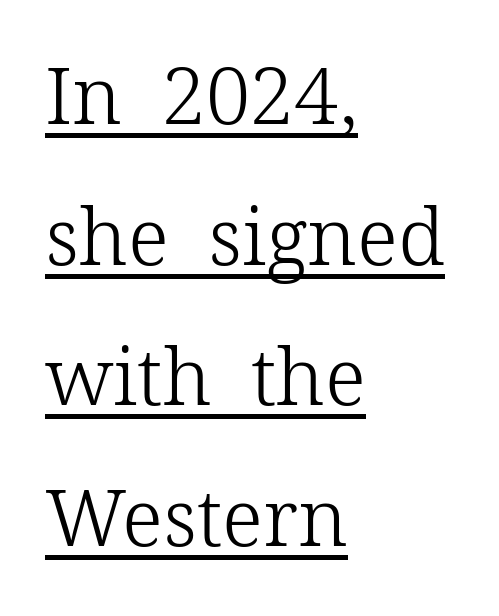
The image shows 79 px light serif type, upright; set left-aligned, line spacing 1.78x, normal letter spacing, underlined; low stroke contrast and a medium x-height.
